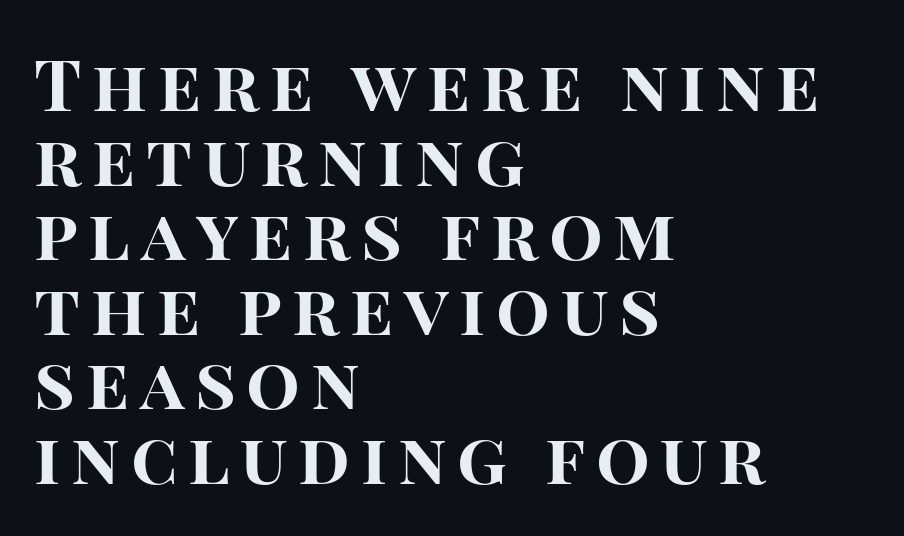
{"serif": "no", "italic": "no", "bold": "yes", "weight": "bold", "width": "normal", "stroke_contrast": "high", "x_height": "large", "monospaced": "no", "underline": "no", "align": "left", "line_spacing": "tight", "line_spacing_ratio": 1.05, "glyph_px": 71}
